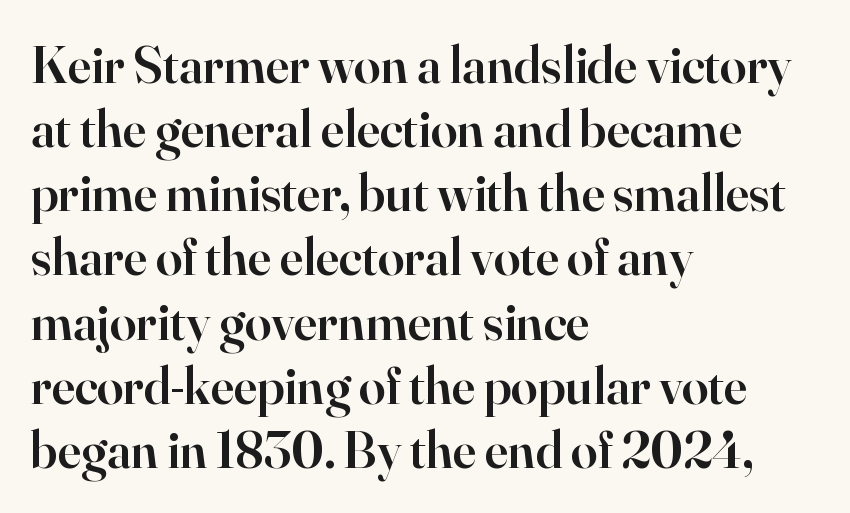
Q: Is the text bold? A: Semi-bold.
Q: Is the text italic (slanted)? A: No, it is upright.
Q: Is the typeface a serif or a sans-serif typeface? A: Serif.
Q: Is the text underlined? A: No.
Q: How is the paragraph aligned? A: Left-aligned.
Q: Is the spacing between letters normal or unusually wide? A: Normal.
Q: Width (condensed, normal, or wide)? A: Normal.
Q: Stroke contrast? A: High.
Q: x-height? A: Small.
Q: Monospaced? A: No.
